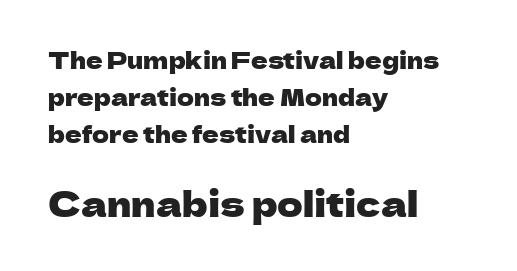
The image shows 35 px sans-serif type, upright; set left-aligned, normal line spacing (1.6x), normal letter spacing, not underlined; the second (bottom) block is 1.52x larger; low stroke contrast and a medium x-height.
